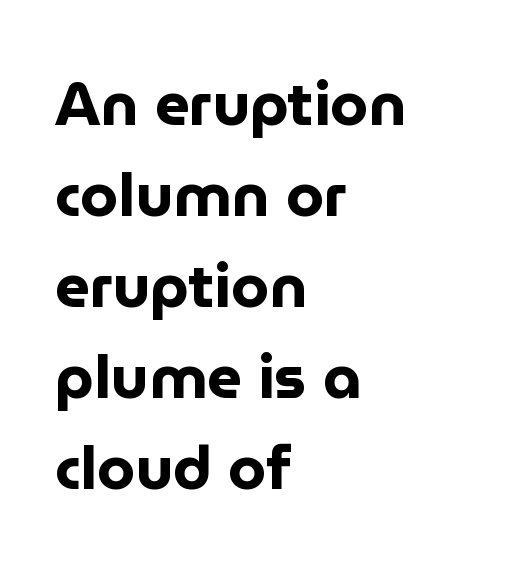
{"serif": "no", "italic": "no", "bold": "yes", "weight": "bold", "width": "normal", "stroke_contrast": "low", "x_height": "medium", "monospaced": "no", "underline": "no", "align": "left", "line_spacing": "normal", "line_spacing_ratio": 1.49, "letter_spacing": "normal", "letter_spacing_em": 0.0, "glyph_px": 61}
